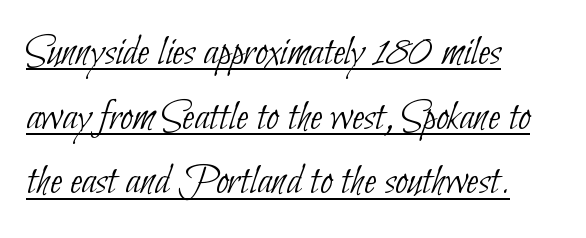
{"serif": "no", "bold": "no", "weight": "thin", "width": "condensed", "stroke_contrast": "low", "x_height": "small", "monospaced": "no", "underline": "yes", "align": "left", "line_spacing": "normal", "line_spacing_ratio": 1.47, "letter_spacing": "normal", "letter_spacing_em": 0.0, "glyph_px": 44}
